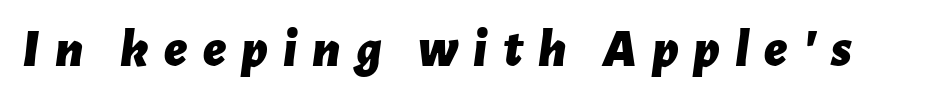
Q: Is the text bold? A: Yes.
Q: Is the text italic (slanted)? A: Yes, it leans right by about 7 degrees.
Q: Is the text underlined? A: No.
Q: Is the spacing between letters normal or unusually wide? A: Unusually wide.
Q: Width (condensed, normal, or wide)? A: Normal.
Q: Stroke contrast? A: Low.
Q: x-height? A: Medium.
Q: Monospaced? A: No.
